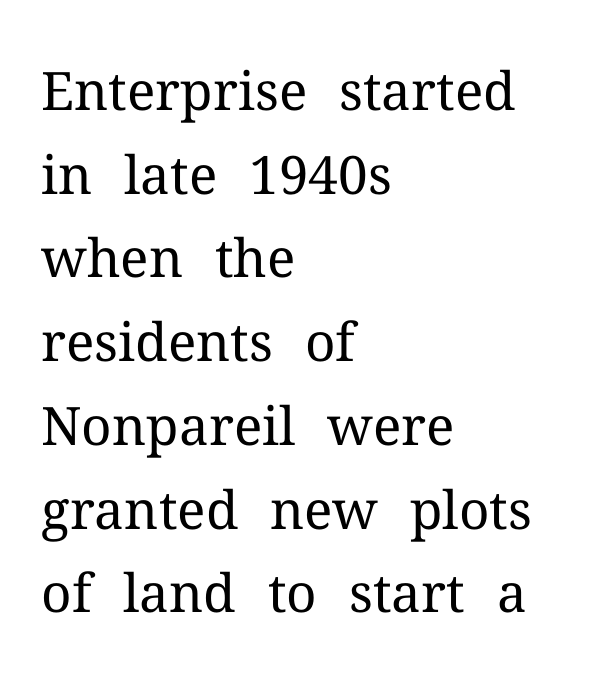
{"serif": "yes", "italic": "no", "bold": "no", "weight": "regular", "width": "normal", "stroke_contrast": "medium", "x_height": "medium", "monospaced": "no", "underline": "no", "align": "left", "line_spacing": "normal", "line_spacing_ratio": 1.58, "letter_spacing": "normal", "letter_spacing_em": 0.0, "glyph_px": 53}
